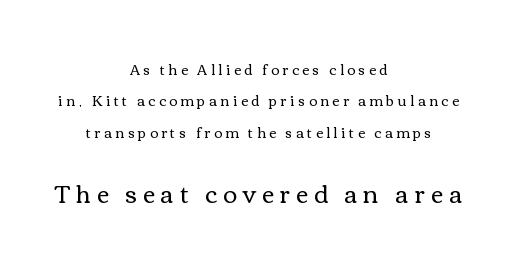
The image shows 24 px text type, upright; set centered, loose line spacing (2.25x), unusually wide letter spacing (+0.25 em), not underlined; the second (bottom) block is 1.71x larger.
